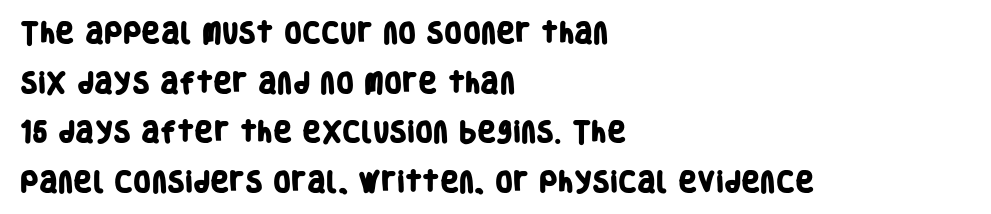
The image shows 23 px bold type; set left-aligned, loose line spacing (2.16x), normal letter spacing, not underlined.
